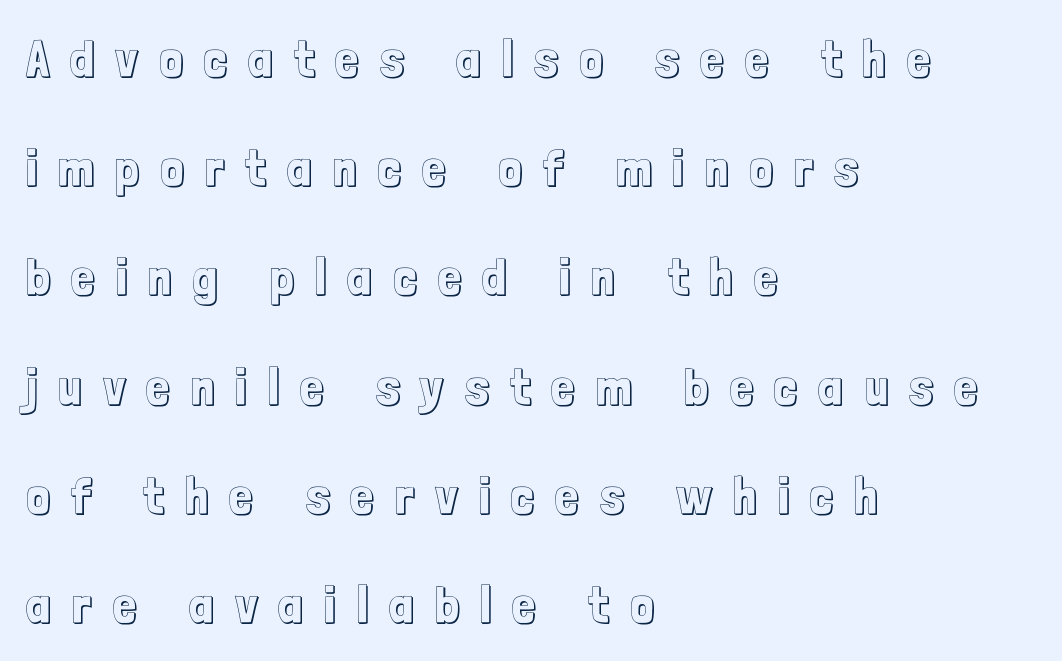
Unlike italic type, these characters show no tilt at all. Line beginnings align vertically; line endings do not. Line spacing here is loose. Underline: absent.
